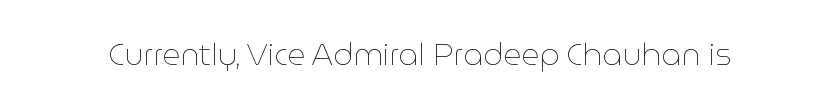
Q: Is the text bold? A: No.
Q: Is the text italic (slanted)? A: No, it is upright.
Q: Is the text underlined? A: No.
Q: Is the spacing between letters normal or unusually wide? A: Normal.
Q: Width (condensed, normal, or wide)? A: Normal.
Q: Stroke contrast? A: Low.
Q: x-height? A: Medium.
Q: Monospaced? A: No.
